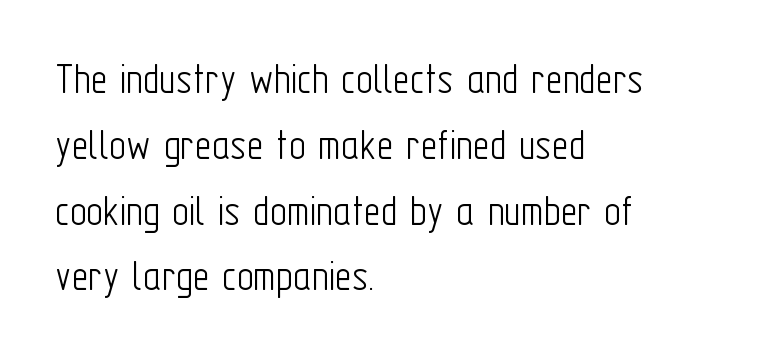
{"serif": "no", "italic": "no", "bold": "no", "weight": "light", "width": "condensed", "stroke_contrast": "low", "x_height": "medium", "monospaced": "no", "underline": "no", "align": "left", "line_spacing": "normal", "line_spacing_ratio": 1.43, "letter_spacing": "normal", "letter_spacing_em": 0.0, "glyph_px": 46}
